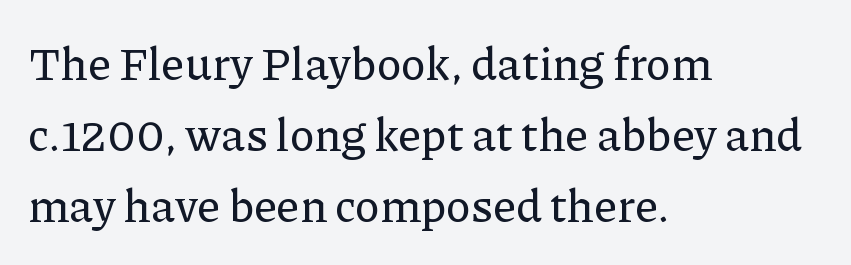
Q: Is the text italic (slanted)? A: No, it is upright.
Q: Is the typeface a serif or a sans-serif typeface? A: Serif.
Q: Is the text underlined? A: No.
Q: How is the paragraph aligned? A: Left-aligned.
Q: Is the spacing between letters normal or unusually wide? A: Normal.
Q: Is the spacing between lines tight, normal or loose? A: Normal.
Q: Width (condensed, normal, or wide)? A: Normal.
Q: Stroke contrast? A: Low.
Q: x-height? A: Medium.
Q: Monospaced? A: No.
